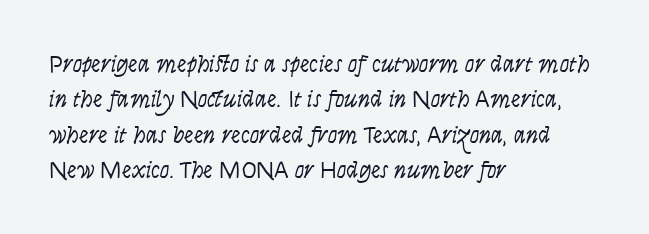
Tracking value appears to be zero — textbook default spacing. Leftover space on each line is placed entirely after the last word. This is not heavy type; no bold has been used.
